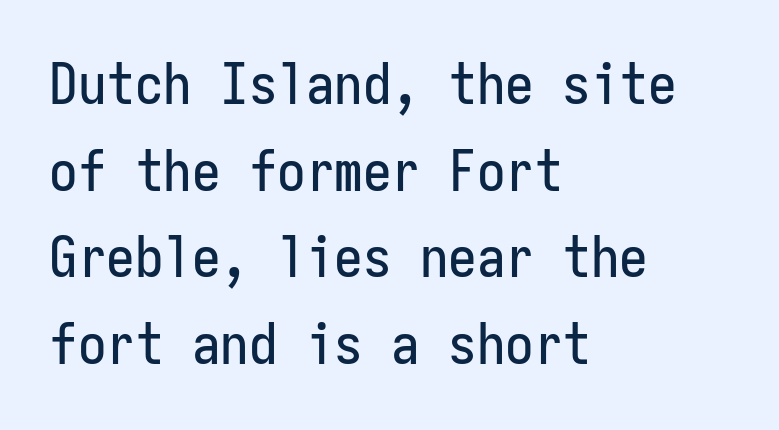
Q: Is the text italic (slanted)? A: No, it is upright.
Q: Is the typeface a serif or a sans-serif typeface? A: Sans-serif.
Q: Is the text underlined? A: No.
Q: How is the paragraph aligned? A: Left-aligned.
Q: Is the spacing between letters normal or unusually wide? A: Normal.
Q: Is the spacing between lines tight, normal or loose? A: Normal.
Q: Width (condensed, normal, or wide)? A: Condensed.
Q: Stroke contrast? A: Low.
Q: x-height? A: Medium.
Q: Monospaced? A: Yes.
